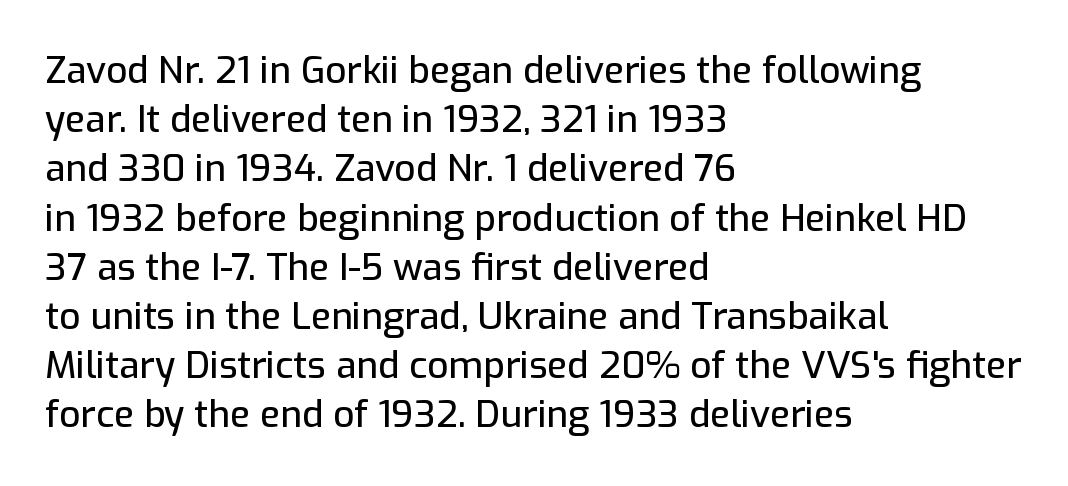
{"serif": "no", "italic": "no", "width": "normal", "stroke_contrast": "low", "x_height": "medium", "monospaced": "no", "underline": "no", "align": "left", "line_spacing": "normal", "line_spacing_ratio": 1.33, "letter_spacing": "normal", "letter_spacing_em": 0.0, "glyph_px": 37}
